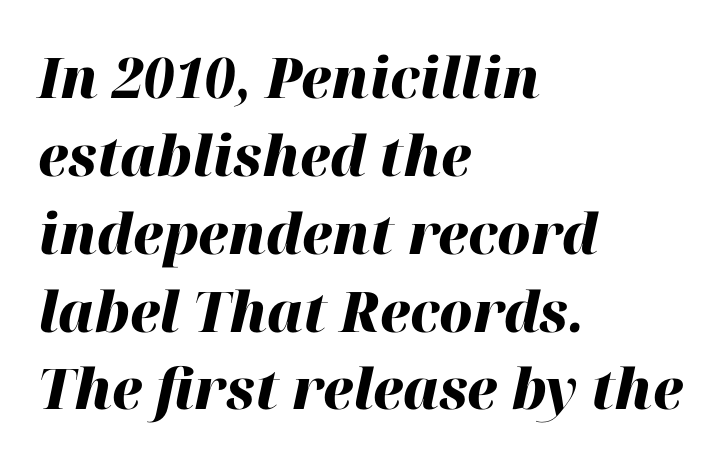
Line spacing here is normal. Note the varied advance widths — an 'i' is clearly narrower than an 'm'. Characters follow at the spacing the type designer built in. Slant detected: the letters are inclined. The string is rendered with underlining switched off. This sample is left-justified, so line endings fall wherever the words run out.
